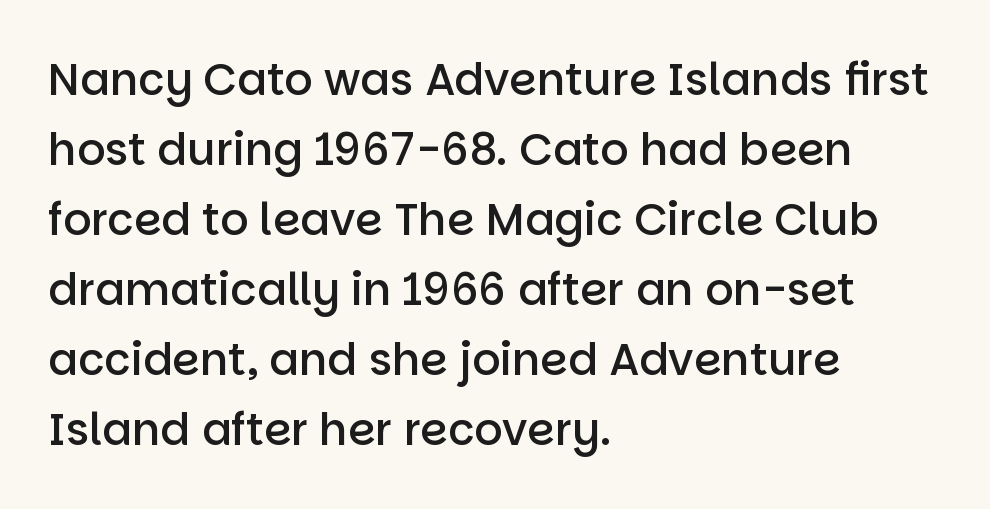
{"serif": "no", "italic": "no", "bold": "semi", "weight": "semibold", "width": "normal", "stroke_contrast": "low", "x_height": "large", "monospaced": "no", "underline": "no", "align": "left", "line_spacing": "normal", "line_spacing_ratio": 1.59, "letter_spacing": "normal", "letter_spacing_em": 0.0, "glyph_px": 44}
